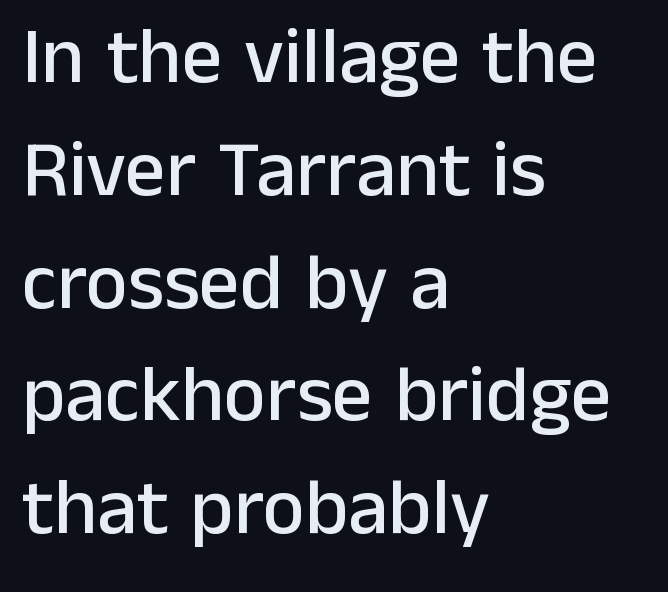
The image shows 80 px sans-serif type, upright; set left-aligned, normal line spacing (1.41x), normal letter spacing, not underlined; low stroke contrast and a medium x-height.
